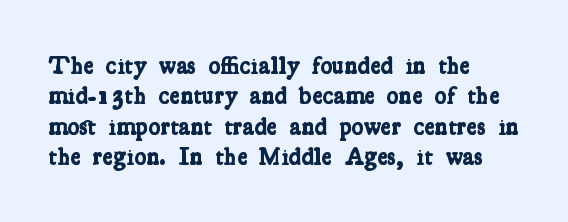
{"bold": "yes", "underline": "no", "align": "left", "line_spacing_ratio": 1.22, "letter_spacing": "normal", "letter_spacing_em": 0.0, "glyph_px": 25}
